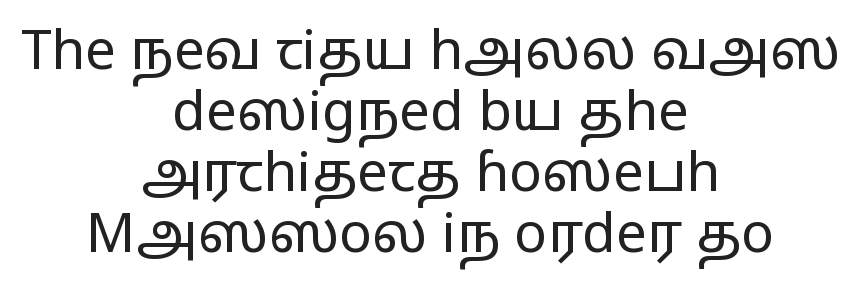
Posture: vertical. Line spacing here is tight. This sample uses plain, unmodified letter spacing. Caption: multi-line text, centered on the measure. Decoration check: the copy has no underline.
